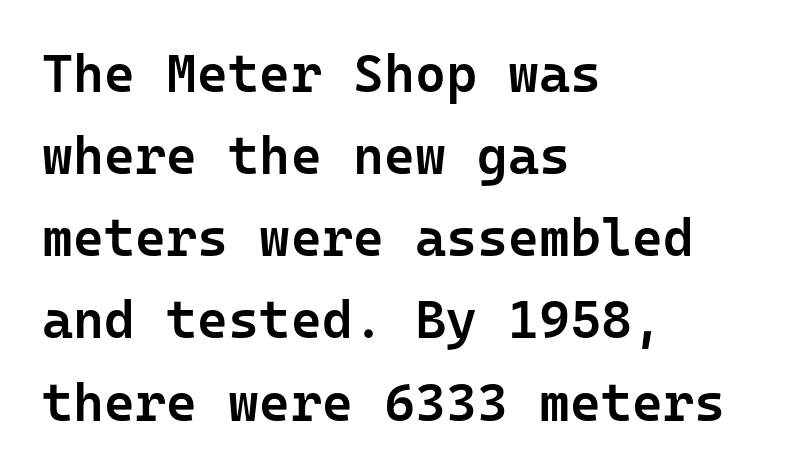
The image shows 53 px semibold sans-serif type, upright, monospaced; set left-aligned, normal line spacing (1.55x), normal letter spacing, not underlined; low stroke contrast and a medium x-height.
